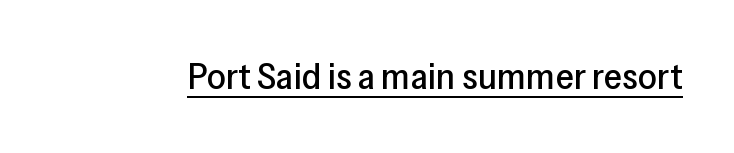
Unlike italic type, these characters show no tilt at all. You could call the tracking neutral — neither tight nor loose. Is this a fixed-width face? No — the glyphs have proportional, varying widths. Underlined type. Nothing sits at the stroke ends, so this counts as sans-serif.
